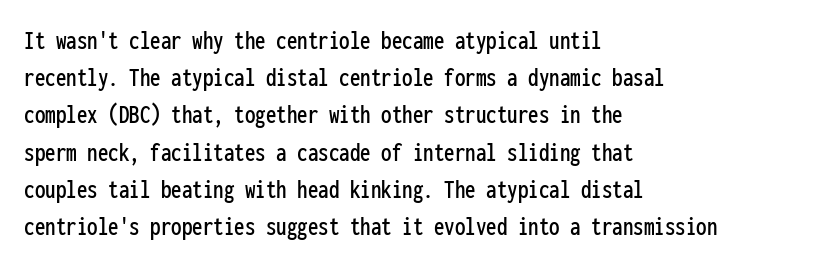
Q: Is the text italic (slanted)? A: No, it is upright.
Q: Is the typeface a serif or a sans-serif typeface? A: Sans-serif.
Q: Is the text underlined? A: No.
Q: How is the paragraph aligned? A: Left-aligned.
Q: Is the spacing between letters normal or unusually wide? A: Normal.
Q: Is the spacing between lines tight, normal or loose? A: Normal.
Q: Width (condensed, normal, or wide)? A: Condensed.
Q: Stroke contrast? A: Low.
Q: x-height? A: Medium.
Q: Monospaced? A: Yes.
